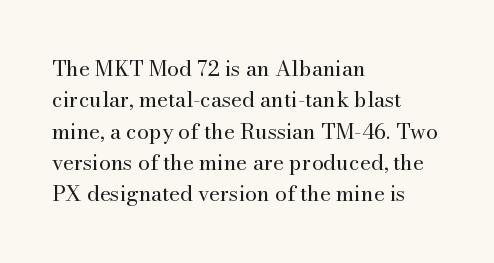
Q: Is the text bold? A: No.
Q: Is the text italic (slanted)? A: No, it is upright.
Q: Is the text underlined? A: No.
Q: How is the paragraph aligned? A: Left-aligned.
Q: Is the spacing between letters normal or unusually wide? A: Normal.
Q: Is the spacing between lines tight, normal or loose? A: Normal.
